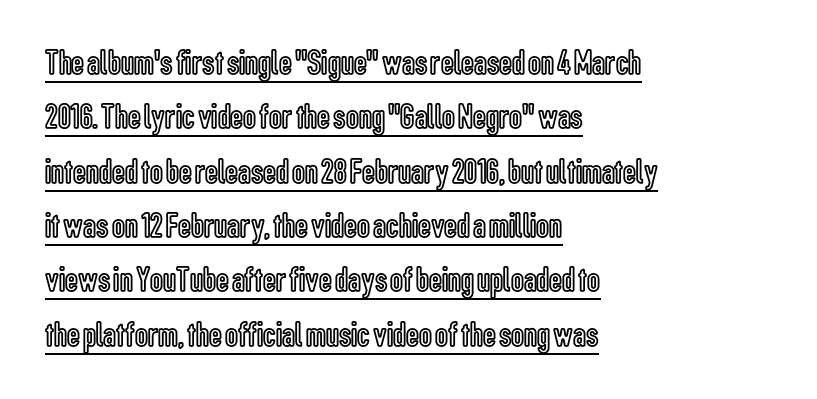
Q: Is the text italic (slanted)? A: No, it is upright.
Q: Is the text underlined? A: Yes.
Q: How is the paragraph aligned? A: Left-aligned.
Q: Is the spacing between letters normal or unusually wide? A: Normal.
Q: Is the spacing between lines tight, normal or loose? A: Normal.
Q: Width (condensed, normal, or wide)? A: Condensed.
Q: x-height? A: Medium.
Q: Monospaced? A: No.
